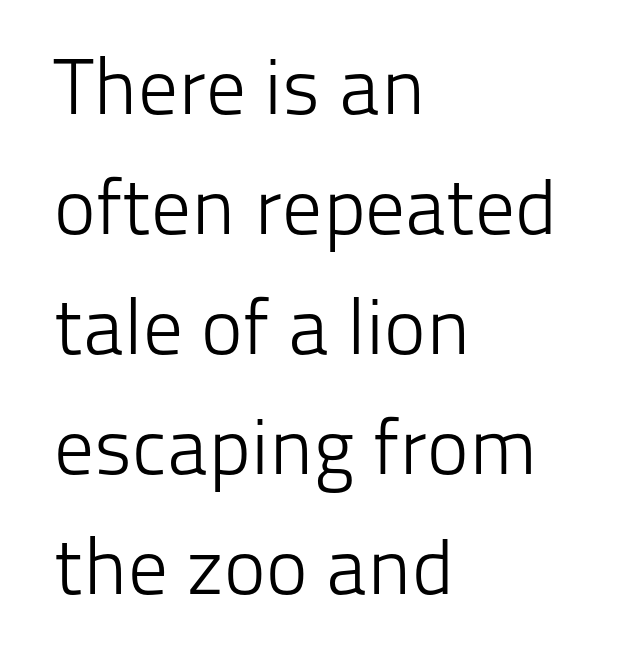
{"serif": "no", "italic": "no", "bold": "no", "weight": "light", "width": "normal", "stroke_contrast": "low", "x_height": "medium", "monospaced": "no", "underline": "no", "align": "left", "line_spacing": "normal", "line_spacing_ratio": 1.52, "letter_spacing": "normal", "letter_spacing_em": 0.0, "glyph_px": 79}
